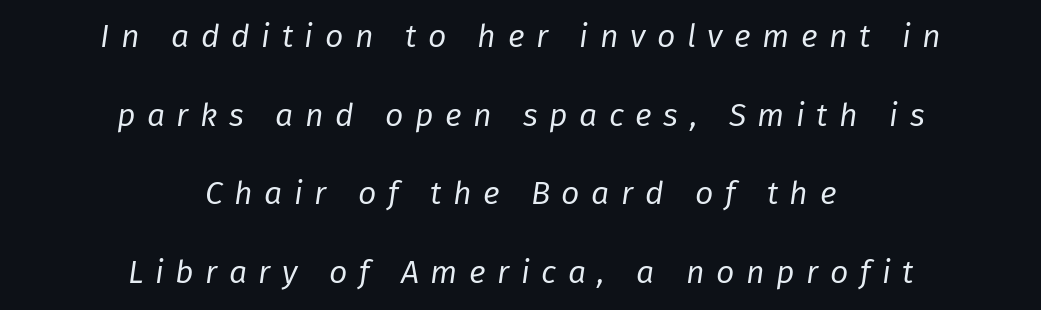
{"italic": "yes", "lean": "right", "slant_degrees": 8, "bold": "no", "weight": "regular", "width": "normal", "stroke_contrast": "low", "x_height": "medium", "monospaced": "no", "underline": "no", "align": "center", "line_spacing": "loose", "line_spacing_ratio": 2.46, "letter_spacing": "wide", "letter_spacing_em": 0.36, "glyph_px": 32}
